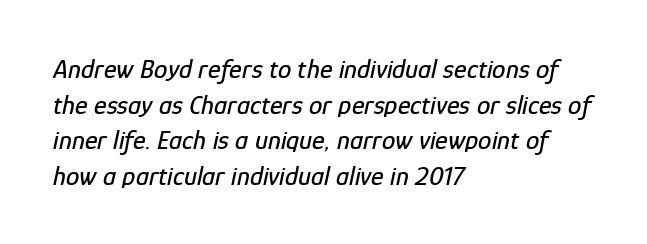
{"italic": "yes", "lean": "right", "slant_degrees": 12, "underline": "no", "align": "left", "line_spacing": "normal", "line_spacing_ratio": 1.32, "letter_spacing": "normal", "letter_spacing_em": 0.0, "glyph_px": 27}
